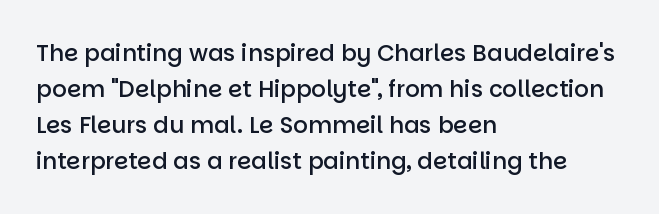
{"italic": "no", "bold": "semi", "underline": "no", "align": "left", "line_spacing": "normal", "line_spacing_ratio": 1.56, "letter_spacing": "normal", "letter_spacing_em": 0.0, "glyph_px": 23}
